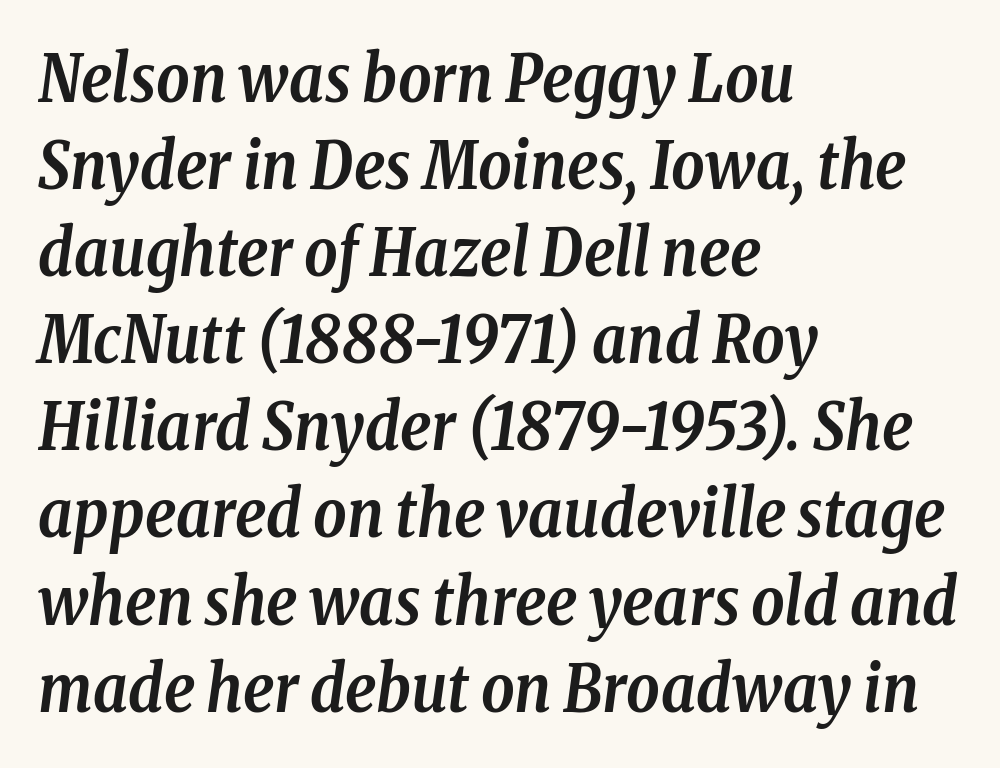
The letters carry serifs — small finishing strokes at the ends of their stems. The text block is weighted toward the left margin, trailing off unevenly rightward. Plain, unruled lines of type. The block of text has a typical density, with ordinary space between rows.
